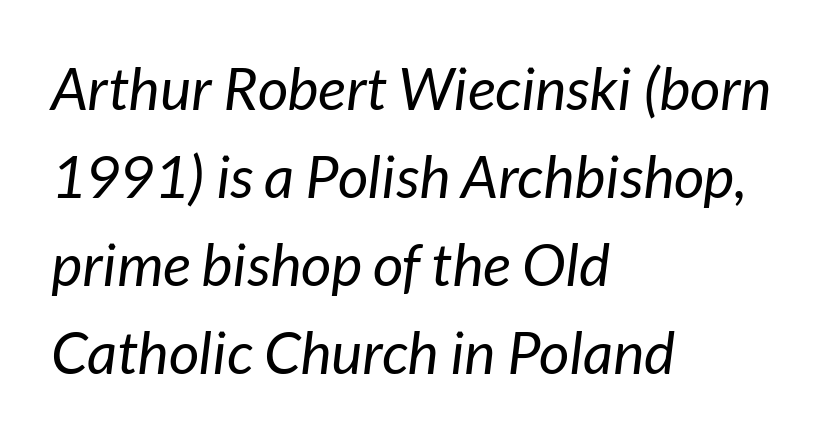
What stands out about the letter spacing? Nothing — it is the standard amount. Leading matches the norm, producing a regular column. If you drew a line through each stem, it would be angled. This sample has the flowing, uneven cadence of proportional lettering.
